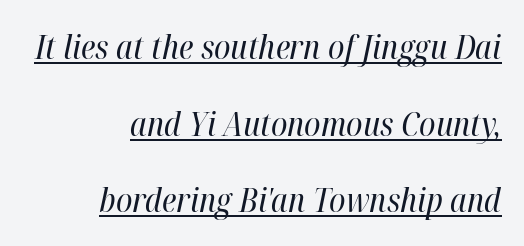
The text carries the slant typical of an italic or oblique font. The space between consecutive lines is lavish. The specimen includes a rule beneath the text block's lines. Short and long lines alike share a common ending point at right.
